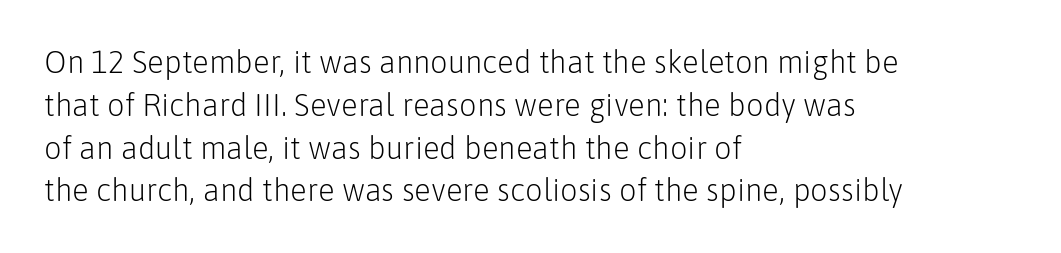
Compared with typical body copy, the letter spacing here is the same. These lines were composed using upright roman letters. Typographically, this falls in the sans-serif category. This sample has the flowing, uneven cadence of proportional lettering. These lines sit exactly where default settings would place them. No word sits above an underline.
